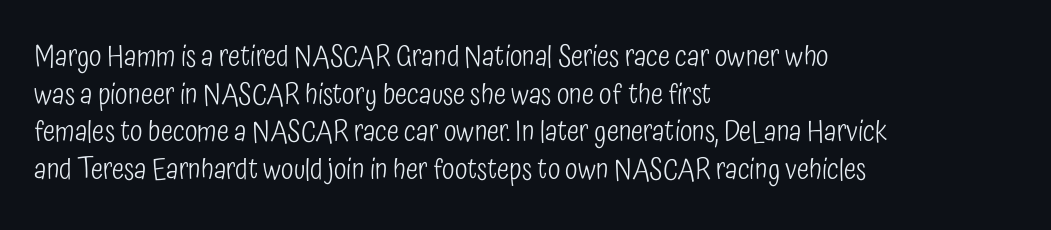
The image shows 29 px light, condensed sans-serif type, upright; set left-aligned, normal line spacing (1.3x), normal letter spacing, not underlined; low stroke contrast and a medium x-height.
